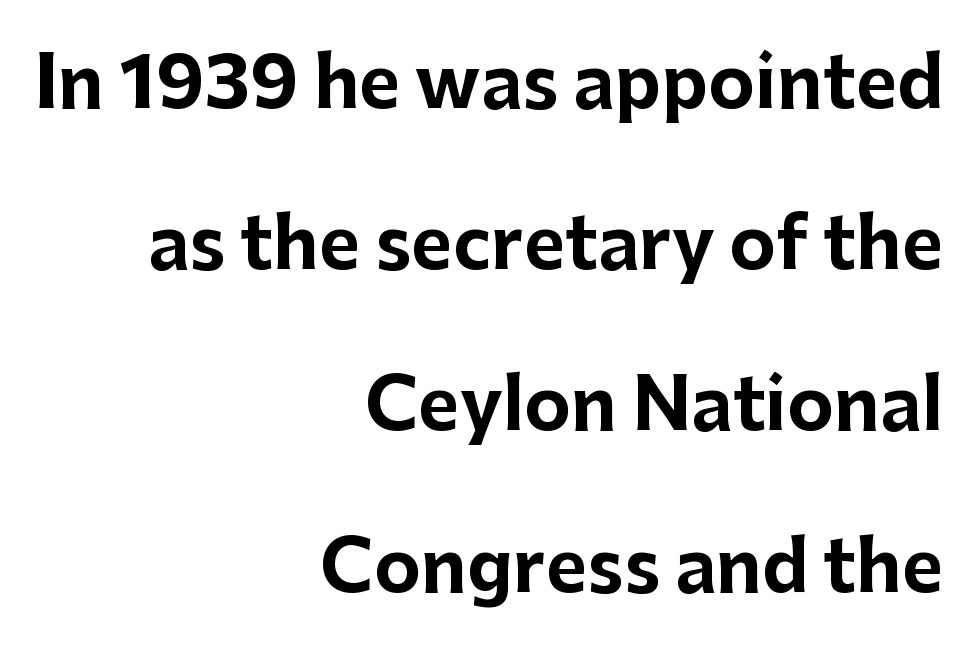
{"serif": "no", "italic": "no", "bold": "yes", "weight": "bold", "width": "normal", "stroke_contrast": "low", "x_height": "medium", "monospaced": "no", "underline": "no", "align": "right", "line_spacing": "loose", "line_spacing_ratio": 2.27, "letter_spacing": "normal", "letter_spacing_em": 0.0, "glyph_px": 71}
